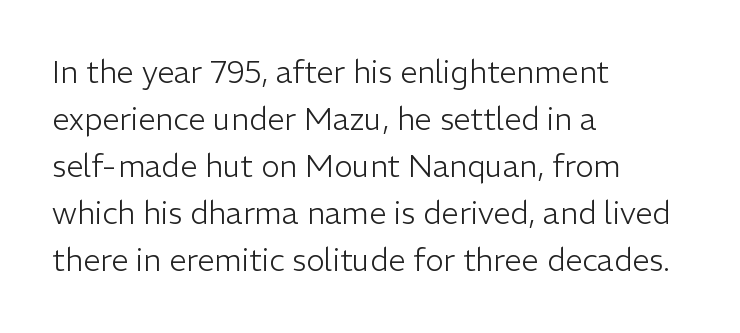
A typesetter would call this leading conventional body-copy spacing. A bare baseline throughout the passage. A quiet, ordinary-to-light weight characterises the typeface. Ascenders rise straight up at ninety degrees. Stroke terminals: plain, sans-serif.
